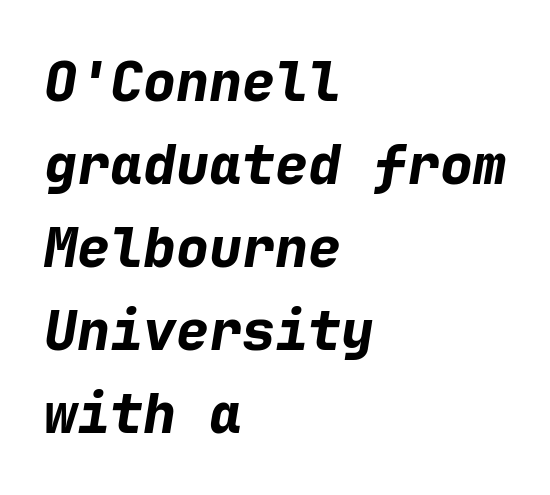
Q: Is the text bold? A: Yes.
Q: Is the text italic (slanted)? A: Yes, it leans right by about 9 degrees.
Q: Is the text underlined? A: No.
Q: How is the paragraph aligned? A: Left-aligned.
Q: Is the spacing between letters normal or unusually wide? A: Normal.
Q: Is the spacing between lines tight, normal or loose? A: Normal.
Q: Width (condensed, normal, or wide)? A: Normal.
Q: Stroke contrast? A: Low.
Q: x-height? A: Medium.
Q: Monospaced? A: Yes.
